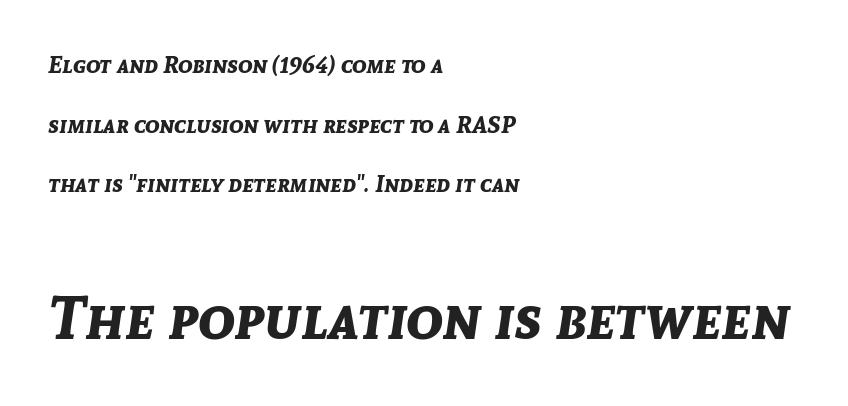
Do the characters align in a grid? No, the font is proportional. Honestly, the rows look like they've been pulled way apart. The sample has been set heavy, in full bold. The baseline area is clear. Is the letter spacing exaggerated? No — it looks like the ordinary default.
